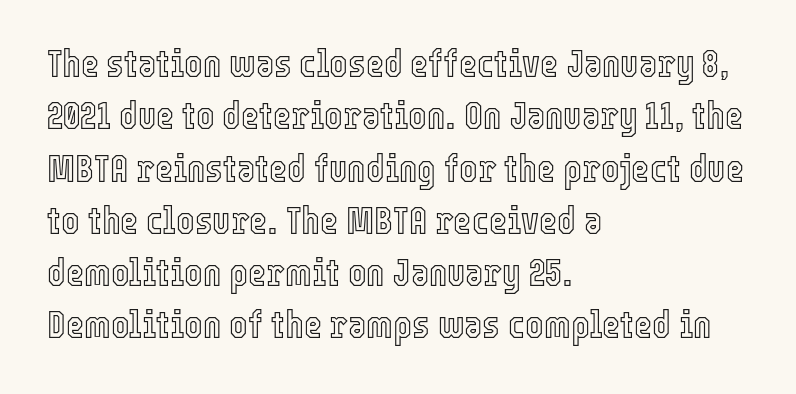
{"italic": "no", "width": "condensed", "x_height": "medium", "monospaced": "no", "underline": "no", "align": "left", "line_spacing": "normal", "line_spacing_ratio": 1.34, "letter_spacing": "normal", "letter_spacing_em": 0.0, "glyph_px": 39}
